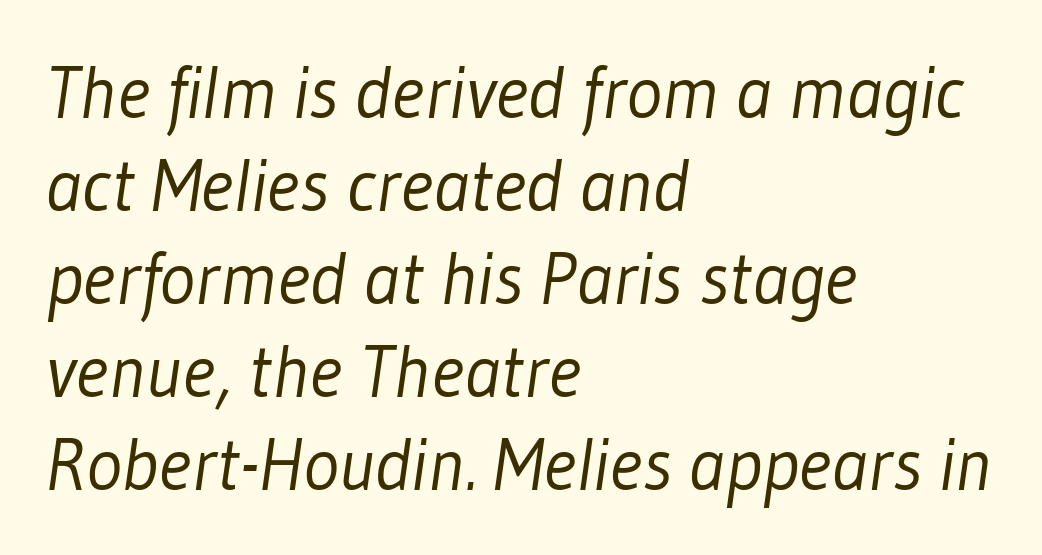
{"serif": "no", "bold": "no", "weight": "light", "width": "condensed", "stroke_contrast": "low", "x_height": "medium", "monospaced": "no", "underline": "no", "align": "left", "line_spacing_ratio": 1.24, "letter_spacing": "normal", "letter_spacing_em": 0.0, "glyph_px": 75}
